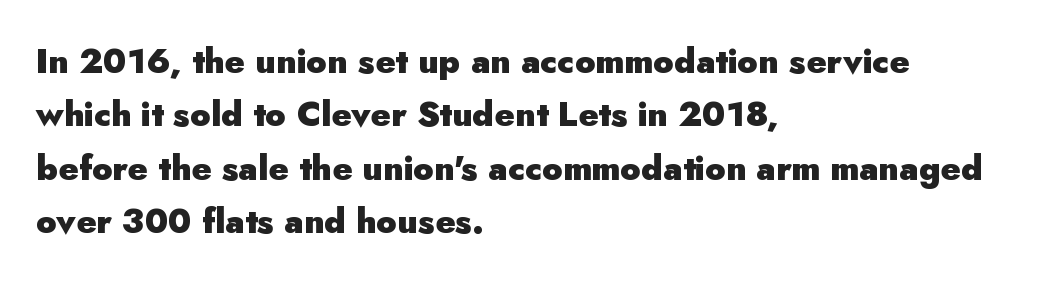
{"serif": "no", "italic": "no", "bold": "yes", "weight": "heavy", "width": "normal", "stroke_contrast": "low", "x_height": "small", "monospaced": "no", "underline": "no", "align": "left", "line_spacing": "normal", "line_spacing_ratio": 1.57, "letter_spacing": "normal", "letter_spacing_em": 0.0, "glyph_px": 34}
